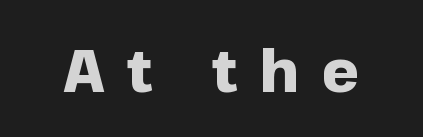
{"serif": "no", "italic": "no", "bold": "yes", "weight": "heavy", "width": "normal", "stroke_contrast": "low", "x_height": "medium", "monospaced": "no", "underline": "no", "letter_spacing": "wide", "letter_spacing_em": 0.39, "glyph_px": 59}
